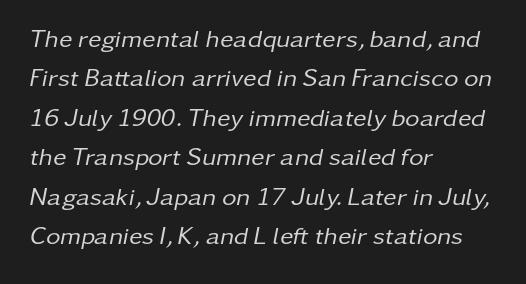
{"italic": "yes", "lean": "right", "slant_degrees": 11, "bold": "no", "underline": "no", "align": "left", "line_spacing": "normal", "line_spacing_ratio": 1.58, "letter_spacing": "normal", "letter_spacing_em": 0.0, "glyph_px": 25}
